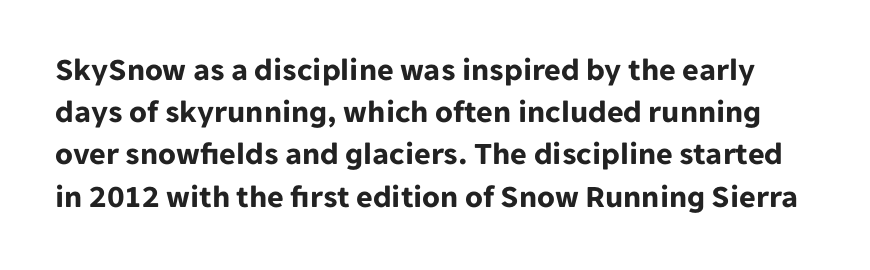
The image shows 32 px bold sans-serif type, upright; set normal line spacing (1.32x), normal letter spacing, not underlined; low stroke contrast and a medium x-height.
